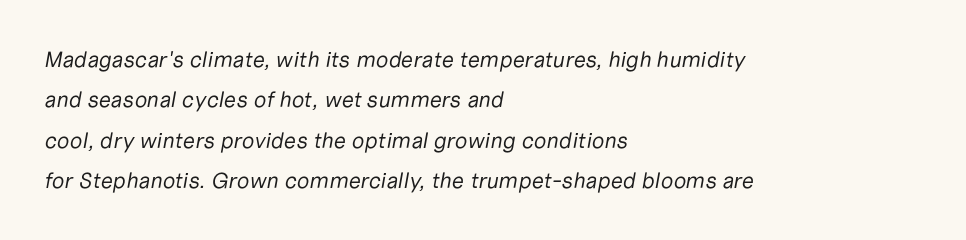
{"italic": "yes", "lean": "right", "slant_degrees": 10, "bold": "no", "underline": "no", "align": "left", "line_spacing_ratio": 1.83, "letter_spacing": "normal", "letter_spacing_em": 0.0, "glyph_px": 22}
